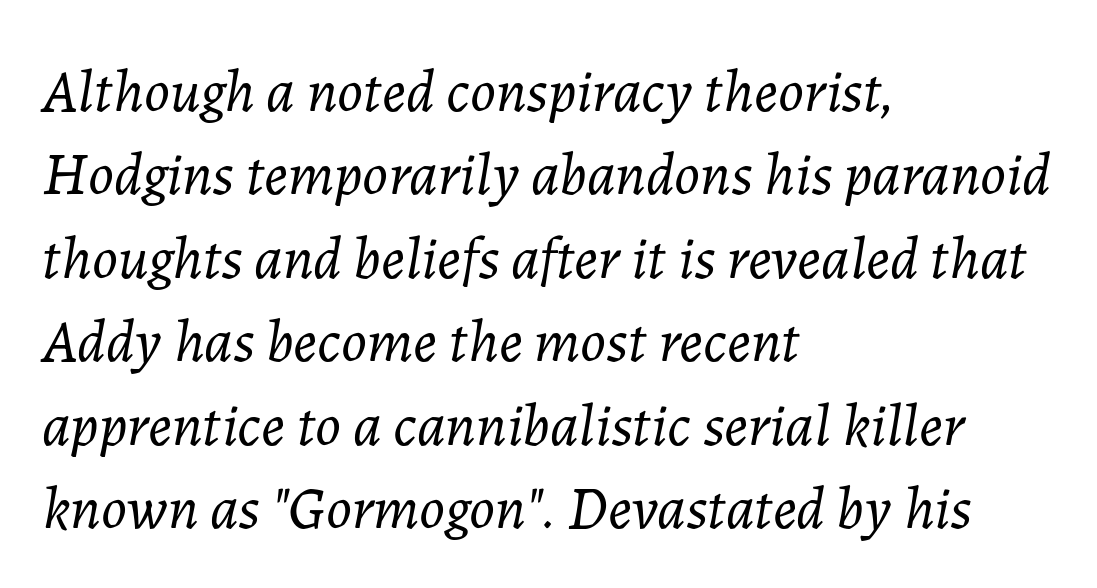
Q: Is the text bold? A: No.
Q: Is the text italic (slanted)? A: Yes, it leans right by about 7 degrees.
Q: Is the text underlined? A: No.
Q: How is the paragraph aligned? A: Left-aligned.
Q: Is the spacing between letters normal or unusually wide? A: Normal.
Q: Is the spacing between lines tight, normal or loose? A: Normal.
Q: Width (condensed, normal, or wide)? A: Normal.
Q: Stroke contrast? A: Low.
Q: x-height? A: Medium.
Q: Monospaced? A: No.
